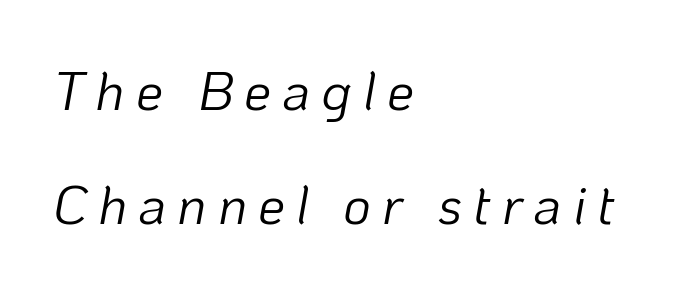
{"italic": "yes", "lean": "right", "slant_degrees": 10, "bold": "no", "weight": "light", "width": "normal", "stroke_contrast": "low", "x_height": "medium", "monospaced": "no", "underline": "no", "align": "left", "line_spacing": "loose", "line_spacing_ratio": 2.12, "letter_spacing": "wide", "letter_spacing_em": 0.2, "glyph_px": 54}
